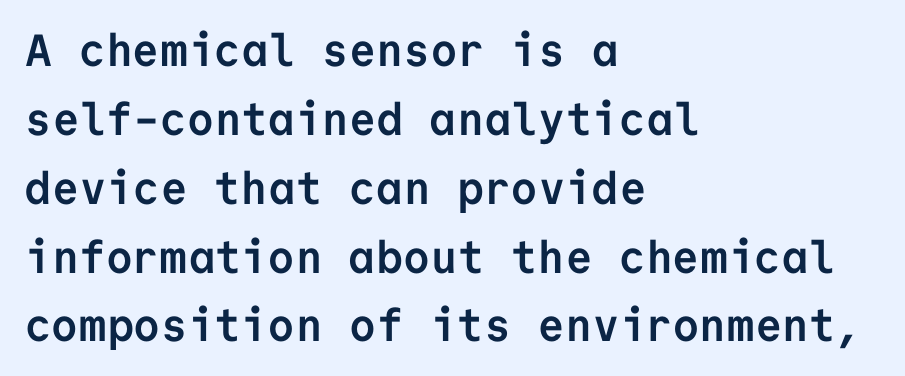
A dark, heavy texture on the line: the type is bold. This sample keeps an unexceptional amount of space between lines. The typography opts for an upright posture over an oblique one. Plain, unruled lines of type. Note the uniform advance width — an 'i' takes as much space as an 'm'. Layout note: lines flush left.
